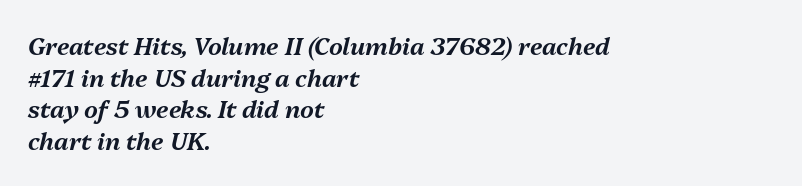
It's the slanting kind of type. A typesetter would call this zero additional tracking. Layout note: lines flush left. Descender tails drop into unmarked territory. Leading matches the norm, producing a regular column.
